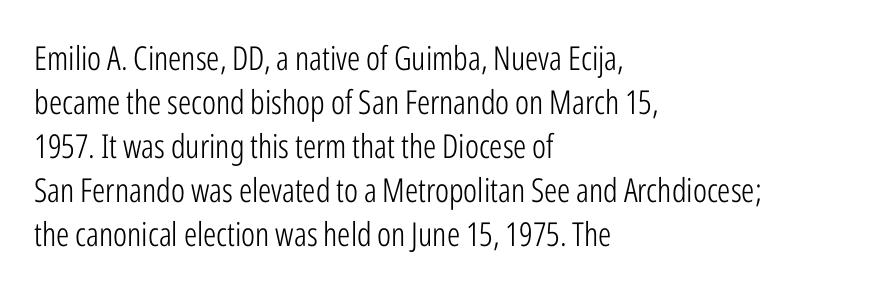
The image shows 33 px light, condensed sans-serif type, upright; set left-aligned, normal line spacing (1.33x), normal letter spacing, not underlined; low stroke contrast and a medium x-height.
